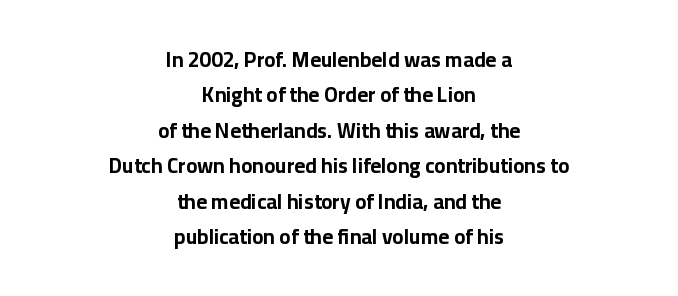
{"italic": "no", "bold": "yes", "underline": "no", "align": "center", "line_spacing": "normal", "line_spacing_ratio": 1.69, "letter_spacing": "normal", "letter_spacing_em": 0.0, "glyph_px": 21}
